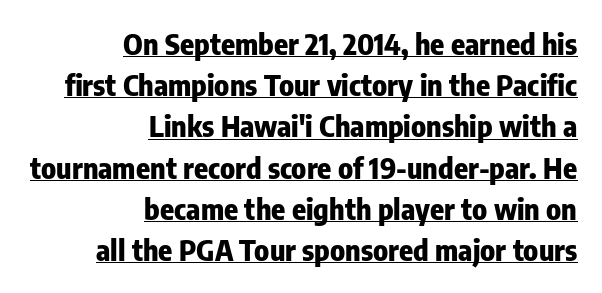
{"serif": "no", "italic": "no", "bold": "yes", "weight": "heavy", "width": "condensed", "stroke_contrast": "low", "x_height": "medium", "monospaced": "no", "underline": "yes", "align": "right", "line_spacing": "normal", "line_spacing_ratio": 1.42, "letter_spacing": "normal", "letter_spacing_em": 0.0, "glyph_px": 29}
